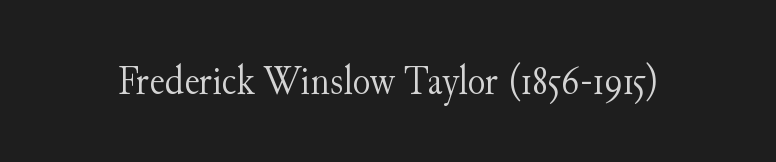
Q: Is the text bold? A: No.
Q: Is the text italic (slanted)? A: No, it is upright.
Q: Is the typeface a serif or a sans-serif typeface? A: Serif.
Q: Is the text underlined? A: No.
Q: Is the spacing between letters normal or unusually wide? A: Normal.
Q: Width (condensed, normal, or wide)? A: Normal.
Q: Stroke contrast? A: Medium.
Q: x-height? A: Small.
Q: Monospaced? A: No.
